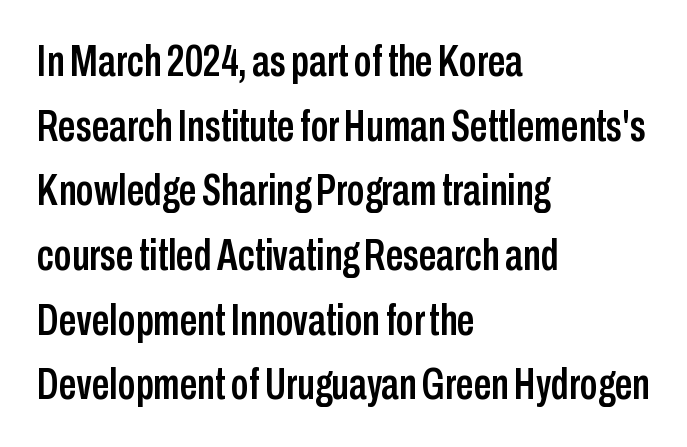
Q: Is the text italic (slanted)? A: No, it is upright.
Q: Is the typeface a serif or a sans-serif typeface? A: Sans-serif.
Q: Is the text underlined? A: No.
Q: How is the paragraph aligned? A: Left-aligned.
Q: Is the spacing between letters normal or unusually wide? A: Normal.
Q: Is the spacing between lines tight, normal or loose? A: Normal.
Q: Width (condensed, normal, or wide)? A: Condensed.
Q: Stroke contrast? A: Low.
Q: x-height? A: Medium.
Q: Monospaced? A: No.
